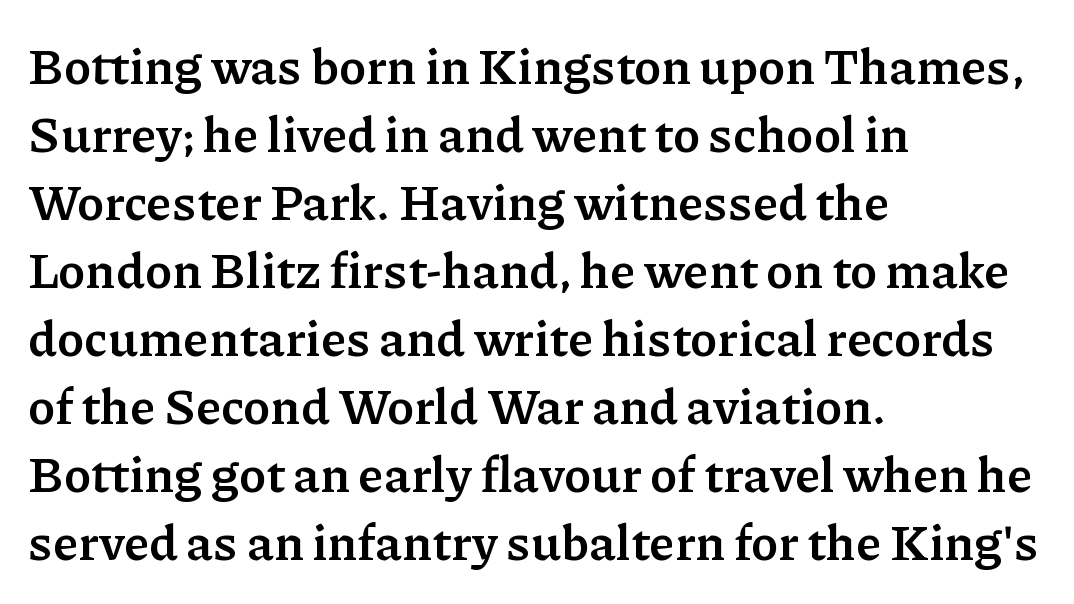
Q: Is the text bold? A: Yes.
Q: Is the text italic (slanted)? A: No, it is upright.
Q: Is the typeface a serif or a sans-serif typeface? A: Serif.
Q: Is the text underlined? A: No.
Q: How is the paragraph aligned? A: Left-aligned.
Q: Is the spacing between letters normal or unusually wide? A: Normal.
Q: Is the spacing between lines tight, normal or loose? A: Normal.
Q: Width (condensed, normal, or wide)? A: Normal.
Q: Stroke contrast? A: Low.
Q: x-height? A: Medium.
Q: Monospaced? A: No.
